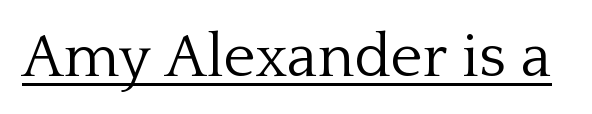
Q: Is the text bold? A: No.
Q: Is the text italic (slanted)? A: No, it is upright.
Q: Is the typeface a serif or a sans-serif typeface? A: Serif.
Q: Is the text underlined? A: Yes.
Q: Is the spacing between letters normal or unusually wide? A: Normal.
Q: Width (condensed, normal, or wide)? A: Normal.
Q: Stroke contrast? A: Low.
Q: x-height? A: Medium.
Q: Monospaced? A: No.
